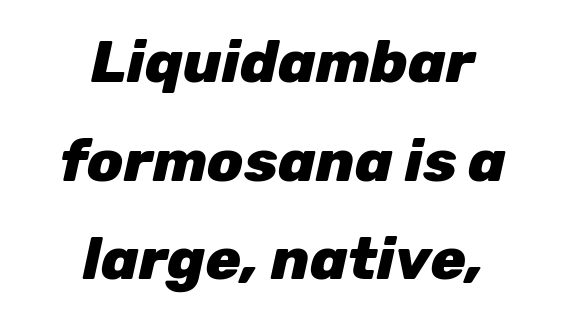
{"italic": "yes", "lean": "right", "slant_degrees": 12, "bold": "yes", "weight": "heavy", "width": "normal", "stroke_contrast": "low", "x_height": "medium", "monospaced": "no", "underline": "no", "align": "center", "line_spacing": "normal", "line_spacing_ratio": 1.67, "letter_spacing": "normal", "letter_spacing_em": 0.0, "glyph_px": 59}
